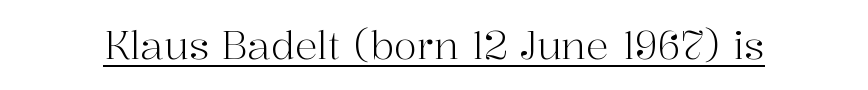
Q: Is the text bold? A: No.
Q: Is the text italic (slanted)? A: No, it is upright.
Q: Is the typeface a serif or a sans-serif typeface? A: Serif.
Q: Is the text underlined? A: Yes.
Q: Is the spacing between letters normal or unusually wide? A: Normal.
Q: Width (condensed, normal, or wide)? A: Normal.
Q: Stroke contrast? A: High.
Q: x-height? A: Medium.
Q: Monospaced? A: No.
